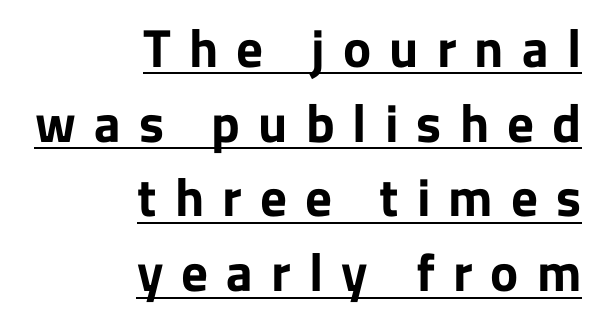
{"serif": "no", "italic": "no", "bold": "yes", "weight": "bold", "width": "normal", "stroke_contrast": "low", "x_height": "medium", "monospaced": "no", "underline": "yes", "align": "right", "line_spacing": "normal", "line_spacing_ratio": 1.41, "letter_spacing": "wide", "letter_spacing_em": 0.34, "glyph_px": 53}
